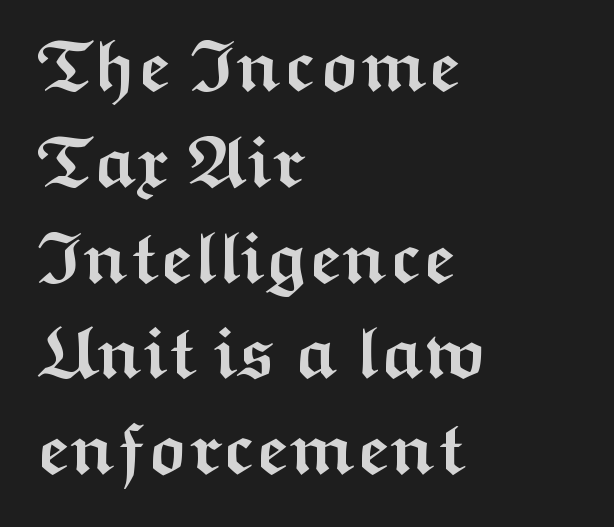
Q: Is the text bold? A: Yes.
Q: Is the text italic (slanted)? A: No, it is upright.
Q: Is the typeface a serif or a sans-serif typeface? A: Sans-serif.
Q: Is the text underlined? A: No.
Q: How is the paragraph aligned? A: Left-aligned.
Q: Is the spacing between letters normal or unusually wide? A: Normal.
Q: Is the spacing between lines tight, normal or loose? A: Normal.
Q: Width (condensed, normal, or wide)? A: Wide.
Q: Stroke contrast? A: Medium.
Q: x-height? A: Medium.
Q: Monospaced? A: No.
